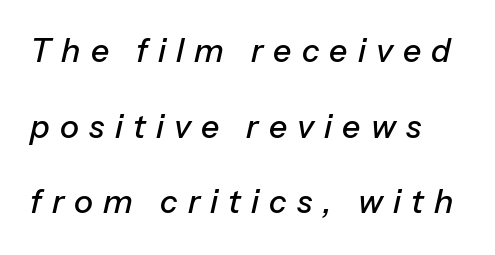
The image shows 32 px text type, italic (leaning right); set left-aligned, loose line spacing (2.36x), unusually wide letter spacing (+0.32 em), not underlined; low stroke contrast and a medium x-height.
